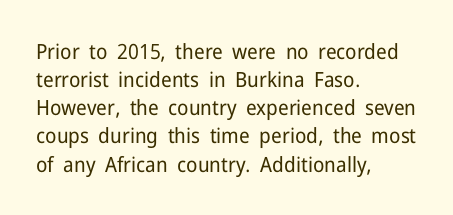
Visually the block forms a straight wall on the left and a jagged coastline on the right. Style check: upright. Bold? No — there's no thickening of the strokes. Notice how descenders clear the ascenders below comfortably — that's standard leading. Each word holds together tightly as a unit, with standard inter-letter gaps.
